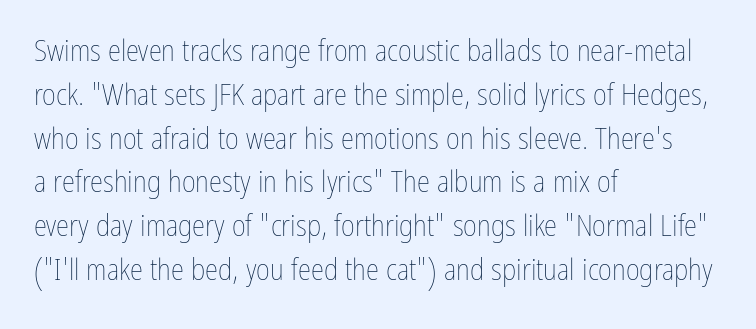
{"italic": "no", "bold": "no", "weight": "thin", "width": "condensed", "stroke_contrast": "low", "x_height": "medium", "monospaced": "no", "underline": "no", "align": "left", "line_spacing": "normal", "line_spacing_ratio": 1.46, "letter_spacing": "normal", "letter_spacing_em": 0.0, "glyph_px": 30}
